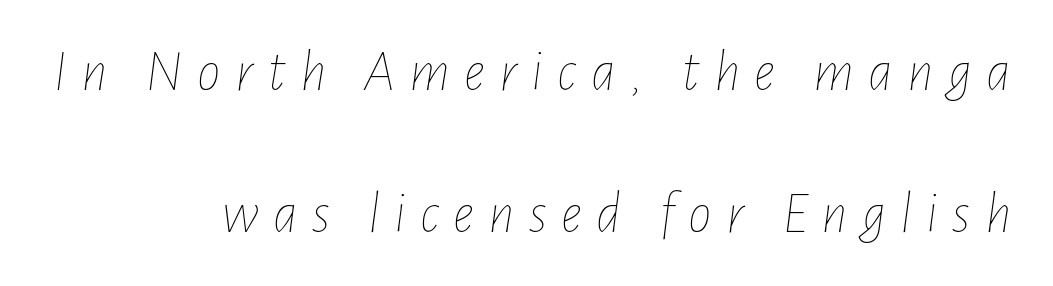
Q: Is the text bold? A: No.
Q: Is the text italic (slanted)? A: Yes, it leans right by about 7 degrees.
Q: Is the text underlined? A: No.
Q: How is the paragraph aligned? A: Right-aligned.
Q: Is the spacing between letters normal or unusually wide? A: Unusually wide.
Q: Is the spacing between lines tight, normal or loose? A: Loose.
Q: Width (condensed, normal, or wide)? A: Condensed.
Q: Stroke contrast? A: Low.
Q: x-height? A: Medium.
Q: Monospaced? A: No.
